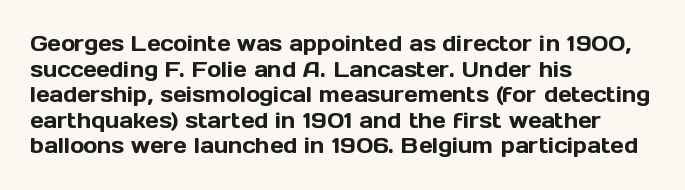
The image shows 21 px text type, upright; set left-aligned, line spacing 1.22x, normal letter spacing, not underlined.
